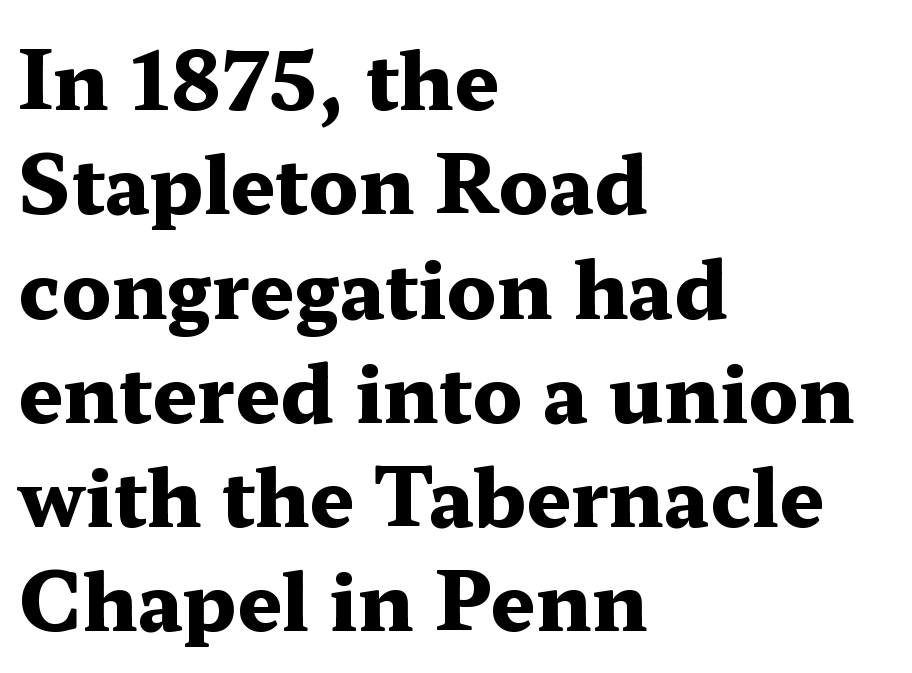
{"serif": "yes", "italic": "no", "bold": "yes", "weight": "heavy", "width": "wide", "stroke_contrast": "medium", "x_height": "medium", "monospaced": "no", "underline": "no", "align": "left", "line_spacing": "normal", "line_spacing_ratio": 1.32, "letter_spacing": "normal", "letter_spacing_em": 0.0, "glyph_px": 79}
